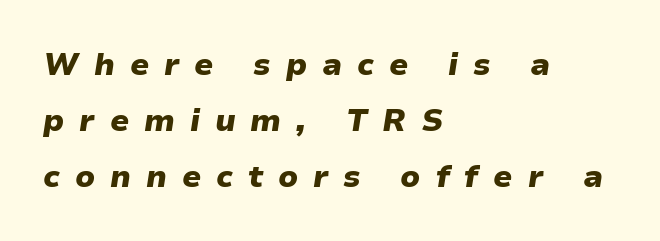
A bare baseline throughout the passage. Strong, thick strokes mark this as bold type. The letters advance in unequal steps, a hallmark of proportional type. The lines are quadded left.
